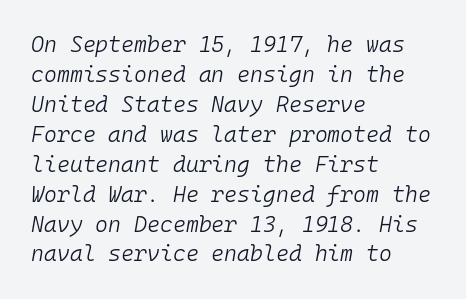
Q: Is the text bold? A: No.
Q: Is the text italic (slanted)? A: Yes, it leans right by about 10 degrees.
Q: Is the text underlined? A: No.
Q: How is the paragraph aligned? A: Left-aligned.
Q: Is the spacing between letters normal or unusually wide? A: Normal.
Q: Is the spacing between lines tight, normal or loose? A: Normal.
